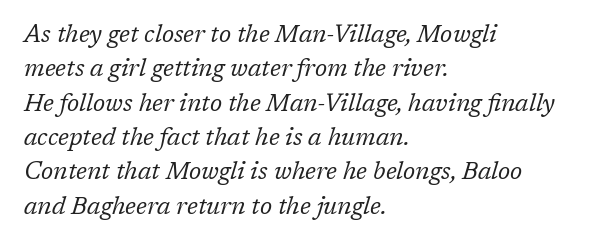
{"italic": "yes", "lean": "right", "slant_degrees": 17, "bold": "no", "underline": "no", "align": "left", "line_spacing": "normal", "line_spacing_ratio": 1.43, "letter_spacing": "normal", "letter_spacing_em": 0.0, "glyph_px": 24}
